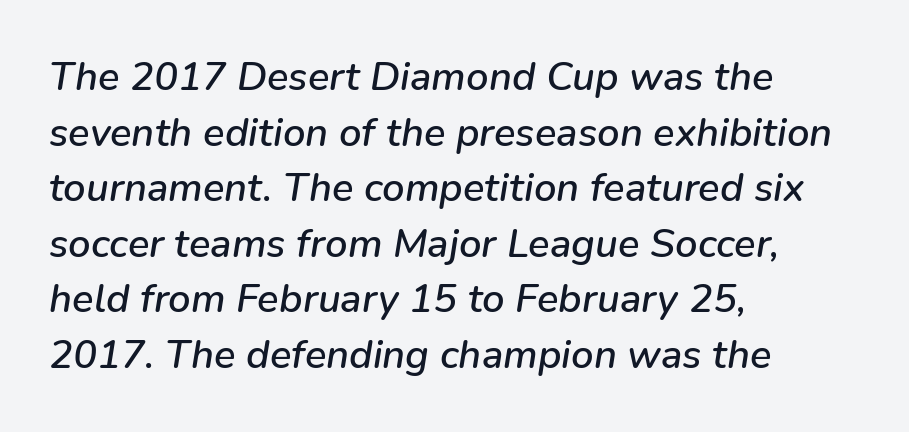
Whoever set this chose a conventional vertical rhythm. Yep, that's italic — everything's leaning. Note the varied advance widths — an 'i' is clearly narrower than an 'm'. Unmarked baselines from the first word to the last.
